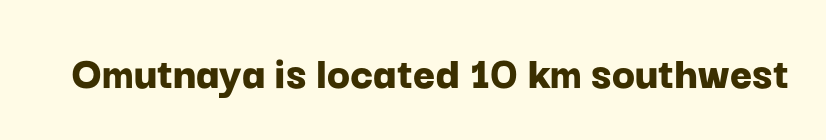
Letterform terminals end flat and unadorned throughout the passage. The gaps between neighbouring characters are ordinary and unremarkable. Each letter keeps its own natural width here, so spacing adapts to shape. Quick note: underline off. Heavy-handed strokes throughout: this text is bold. Posture: straight, roman, zero tilt.
